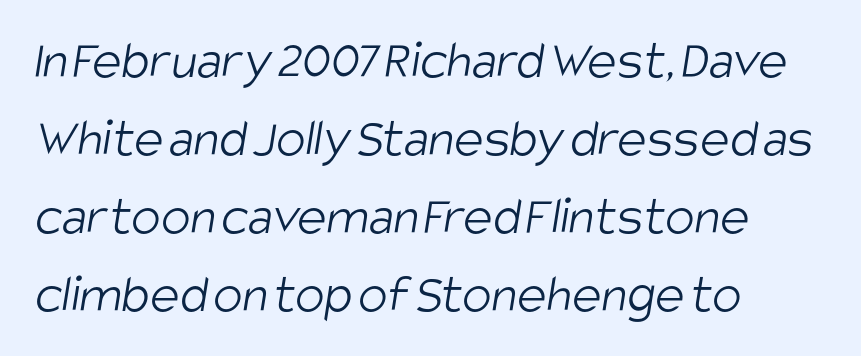
Q: Is the text bold? A: No.
Q: Is the typeface a serif or a sans-serif typeface? A: Sans-serif.
Q: Is the text underlined? A: No.
Q: How is the paragraph aligned? A: Left-aligned.
Q: Is the spacing between letters normal or unusually wide? A: Normal.
Q: Is the spacing between lines tight, normal or loose? A: Normal.
Q: Width (condensed, normal, or wide)? A: Condensed.
Q: Stroke contrast? A: Low.
Q: x-height? A: Large.
Q: Monospaced? A: No.
